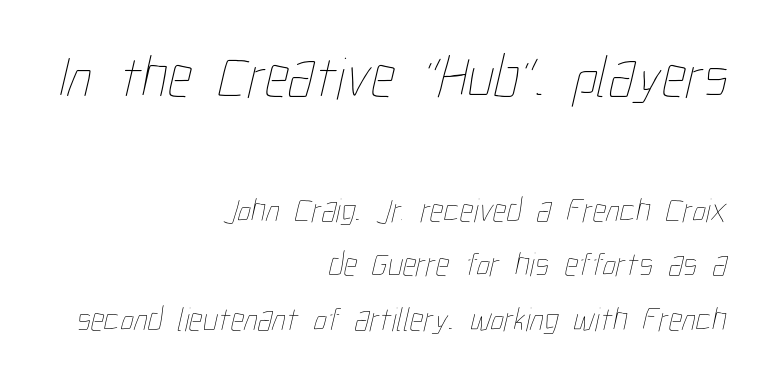
{"bold": "no", "weight": "thin", "width": "condensed", "stroke_contrast": "low", "x_height": "medium", "monospaced": "no", "underline": "no", "align": "right", "line_spacing": "normal", "line_spacing_ratio": 1.61, "letter_spacing": "normal", "letter_spacing_em": 0.0, "larger_block": "first", "size_ratio": 1.76, "glyph_px": 60}
